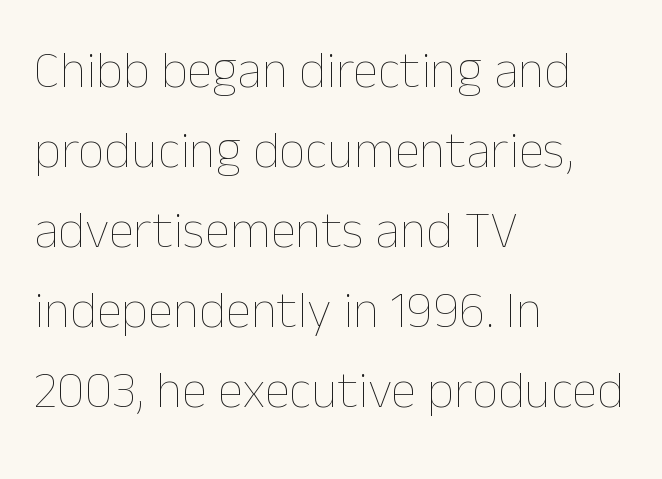
Vertical strokes here are truly vertical. Heaviness? Minimal to ordinary, like unemphasized prose. The line texture is even and compact thanks to regular tracking. Each line starts at the same left margin while the right side varies.
